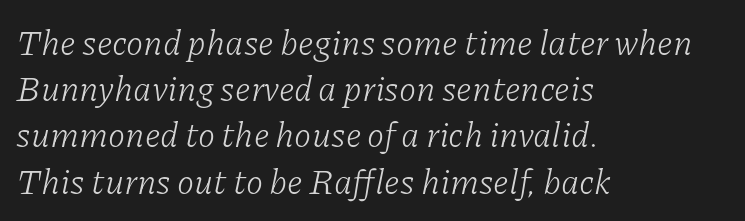
The image shows 35 px light serif type, italic (leaning right); set left-aligned, normal line spacing (1.32x), normal letter spacing, not underlined; low stroke contrast and a medium x-height.
